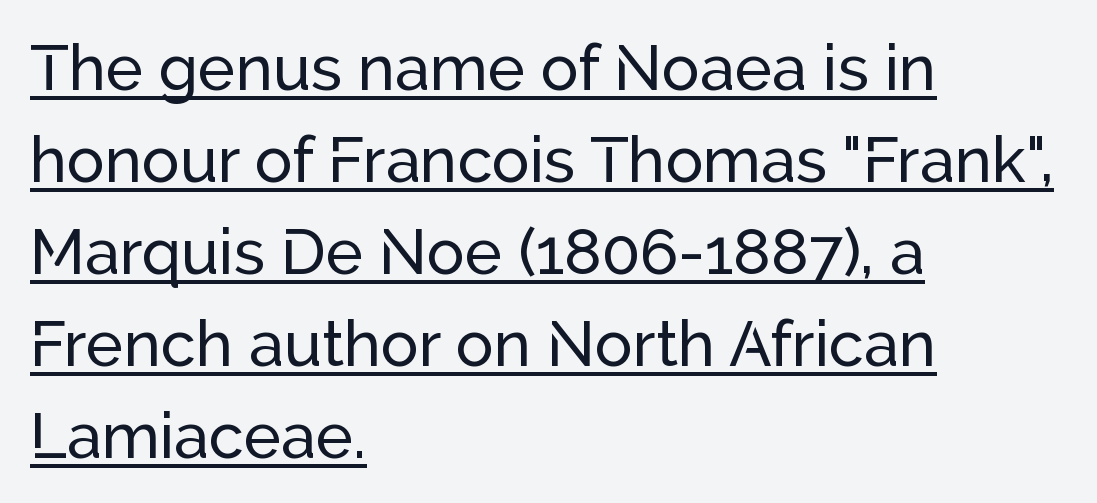
{"serif": "no", "italic": "no", "width": "normal", "stroke_contrast": "low", "x_height": "medium", "monospaced": "no", "underline": "yes", "align": "left", "line_spacing": "normal", "line_spacing_ratio": 1.46, "letter_spacing": "normal", "letter_spacing_em": 0.0, "glyph_px": 63}
